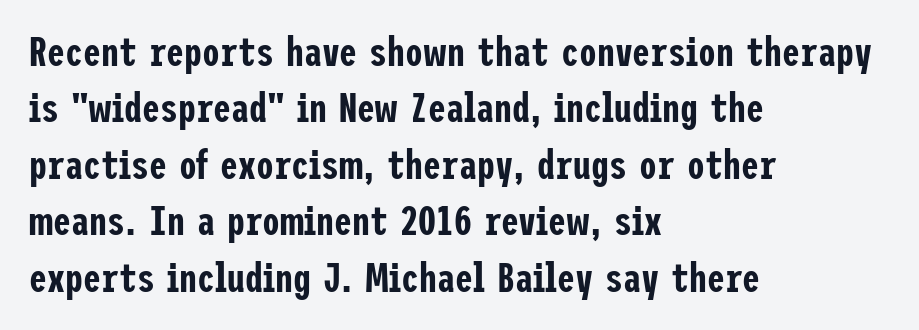
Q: Is the text italic (slanted)? A: No, it is upright.
Q: Is the typeface a serif or a sans-serif typeface? A: Sans-serif.
Q: Is the text underlined? A: No.
Q: How is the paragraph aligned? A: Left-aligned.
Q: Is the spacing between letters normal or unusually wide? A: Normal.
Q: Is the spacing between lines tight, normal or loose? A: Normal.
Q: Width (condensed, normal, or wide)? A: Condensed.
Q: Stroke contrast? A: Low.
Q: x-height? A: Medium.
